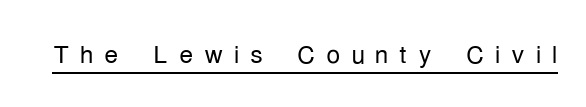
The image shows 35 px light, condensed sans-serif type, upright; set unusually wide letter spacing (+0.31 em), underlined; low stroke contrast and a medium x-height.
